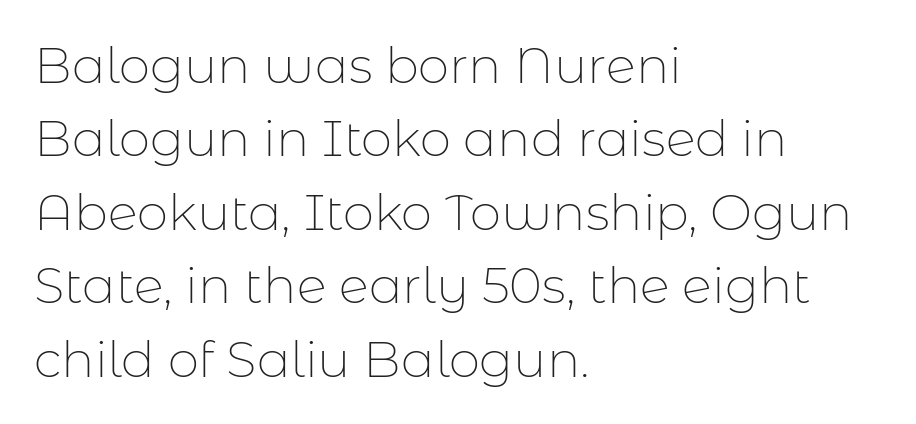
The image shows 50 px thin sans-serif type, upright; set left-aligned, normal line spacing (1.47x), normal letter spacing, not underlined; low stroke contrast and a medium x-height.
